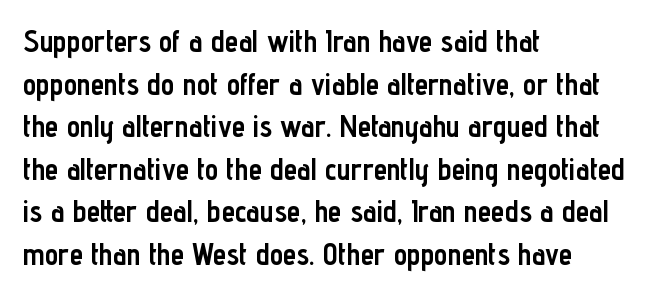
Caption: multi-line text, flush left, ragged right. Varying glyph widths throughout — classic text-font behaviour. The string is rendered with underlining switched off. Each word holds together tightly as a unit, with standard inter-letter gaps. Quick note: interline space is typical.
